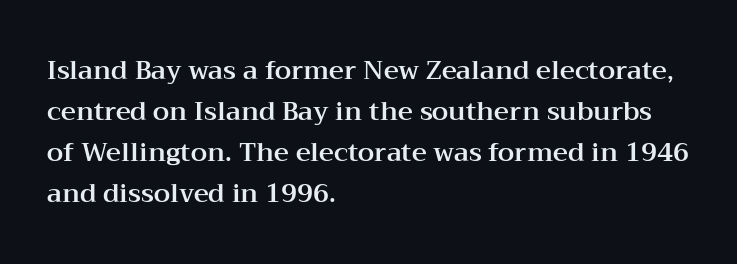
Q: Is the text italic (slanted)? A: No, it is upright.
Q: Is the text underlined? A: No.
Q: How is the paragraph aligned? A: Left-aligned.
Q: Is the spacing between letters normal or unusually wide? A: Normal.
Q: Is the spacing between lines tight, normal or loose? A: Normal.
